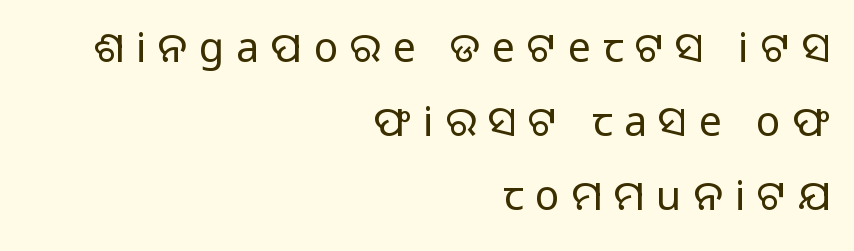
The image shows 41 px light sans-serif type, upright; set right-aligned, line spacing 1.8x, unusually wide letter spacing (+0.29 em), not underlined; low stroke contrast and a medium x-height.
